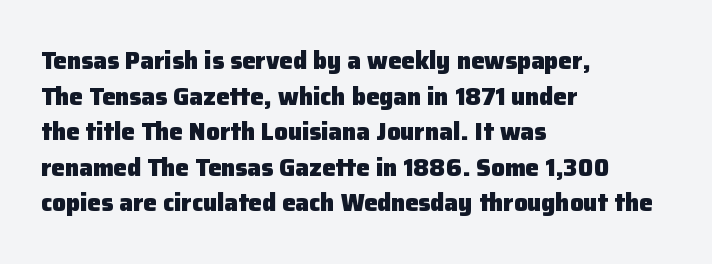
{"italic": "no", "bold": "yes", "underline": "no", "align": "left", "line_spacing": "normal", "line_spacing_ratio": 1.48, "letter_spacing": "normal", "letter_spacing_em": 0.0, "glyph_px": 24}
